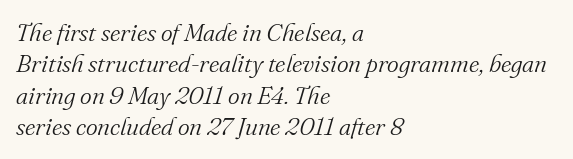
Q: Is the text bold? A: No.
Q: Is the text italic (slanted)? A: Yes, it leans right by about 16 degrees.
Q: Is the text underlined? A: No.
Q: How is the paragraph aligned? A: Left-aligned.
Q: Is the spacing between letters normal or unusually wide? A: Normal.
Q: Is the spacing between lines tight, normal or loose? A: Normal.
